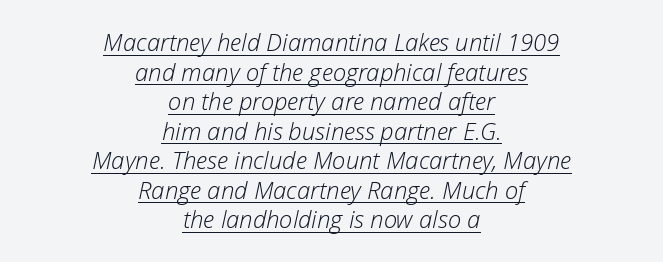
{"italic": "yes", "lean": "right", "slant_degrees": 12, "bold": "no", "underline": "yes", "align": "center", "line_spacing_ratio": 1.23, "letter_spacing": "normal", "letter_spacing_em": 0.0, "glyph_px": 24}
